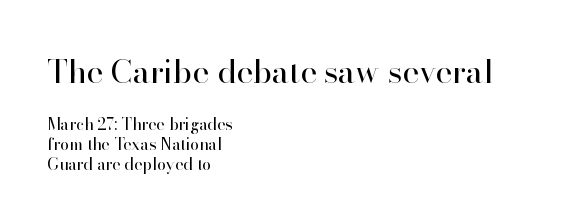
The ragged edge is on the right, which tells us the setting is flush left. Character widths vary here, with narrow letters taking less room than wide ones. Students, note that the glyphs here touch the page at normal intervals. The string is rendered with underlining switched off. Unlike a clean sans, this face finishes its strokes with serifs.
